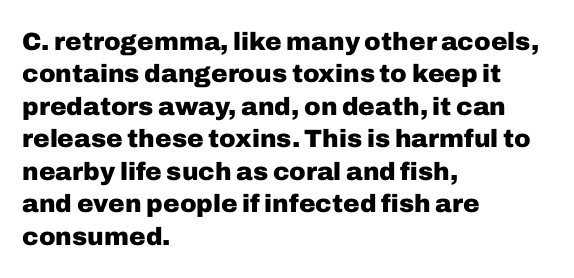
A typesetter would mark this as roman, not italic. The strokes are fattened all the way to bold. Beneath every word, the page is bare. The letters sit at their default tracking, neither squeezed nor spread. Notice how the passage keeps a crisp vertical edge on the left only. The lines sit at an ordinary, default distance from one another.
